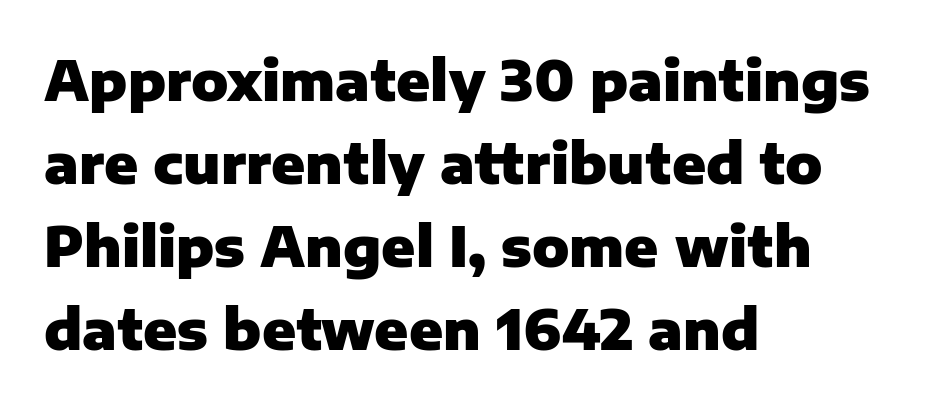
The image shows 55 px heavy sans-serif type, upright; set left-aligned, normal line spacing (1.51x), normal letter spacing, not underlined; low stroke contrast and a medium x-height.
